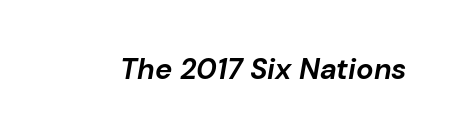
Q: Is the text bold? A: Yes.
Q: Is the text italic (slanted)? A: Yes, it leans right by about 10 degrees.
Q: Is the text underlined? A: No.
Q: Is the spacing between letters normal or unusually wide? A: Normal.
Q: Width (condensed, normal, or wide)? A: Normal.
Q: Stroke contrast? A: Low.
Q: x-height? A: Medium.
Q: Monospaced? A: No.
